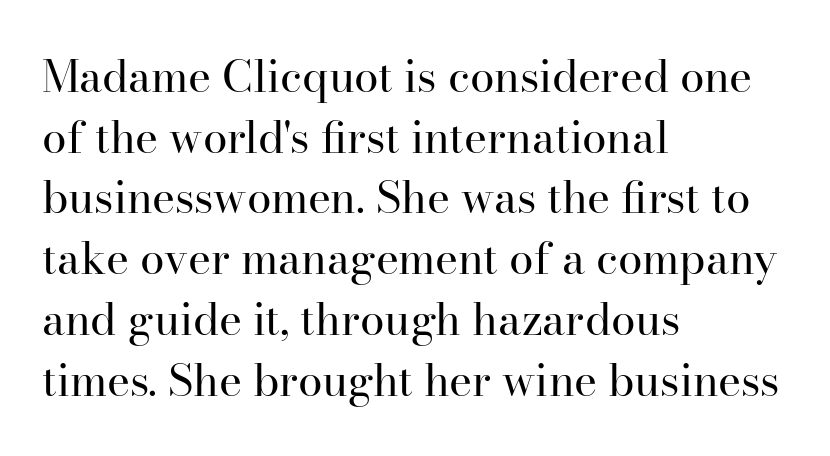
Beneath every word, the page is bare. Tracking value appears to be zero — textbook default spacing. The axis of the letterforms is exactly vertical. Visually the block forms a straight wall on the left and a jagged coastline on the right. Serifs: yes, visible at the terminals of the letterforms.
